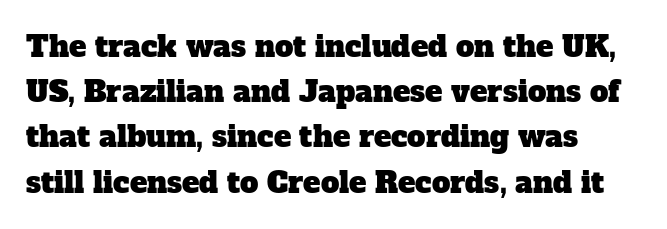
Q: Is the typeface a serif or a sans-serif typeface? A: Serif.
Q: Is the text underlined? A: No.
Q: How is the paragraph aligned? A: Left-aligned.
Q: Is the spacing between letters normal or unusually wide? A: Normal.
Q: Is the spacing between lines tight, normal or loose? A: Normal.
Q: Width (condensed, normal, or wide)? A: Normal.
Q: Stroke contrast? A: Low.
Q: x-height? A: Medium.
Q: Monospaced? A: No.
